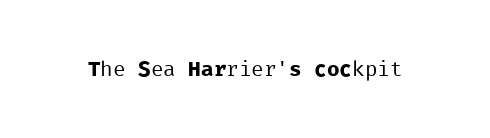
{"italic": "no", "bold": "no", "underline": "no", "letter_spacing": "normal", "letter_spacing_em": 0.0, "glyph_px": 21}
